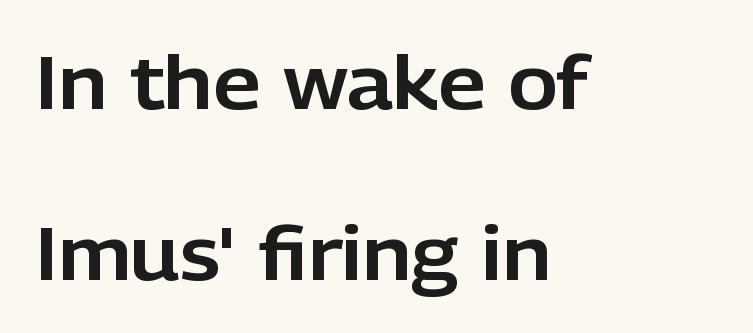
The image shows 75 px sans-serif type, upright; set left-aligned, loose line spacing (2.28x), normal letter spacing, not underlined; low stroke contrast and a medium x-height.
